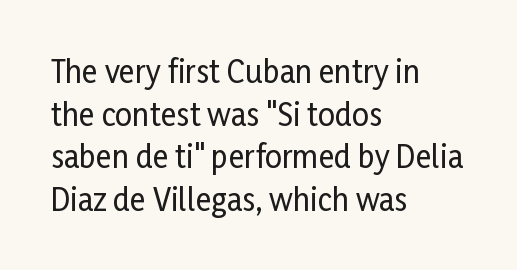
Regarding serifs, this sample does without them. Layout note: lines flush left. Descenders hang freely into open space. The face used here is proportionally spaced, like ordinary book or web type. Does the leading feel generous? No, just average.
